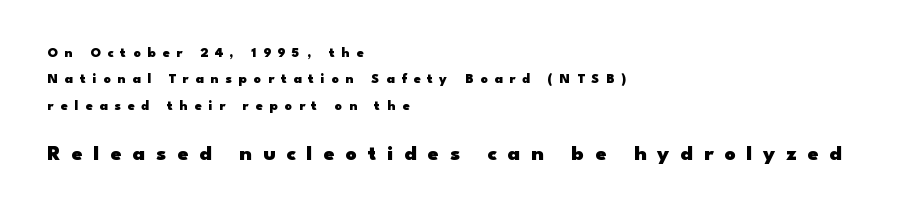
{"italic": "no", "bold": "yes", "underline": "no", "align": "left", "line_spacing_ratio": 1.89, "letter_spacing": "wide", "letter_spacing_em": 0.49, "larger_block": "second", "size_ratio": 1.57, "glyph_px": 22}
